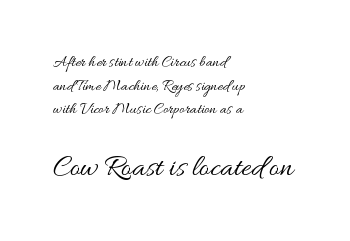
Top chunk: small. Bottom chunk: large. Quick note: interline space is typical. Alignment: flush left.
